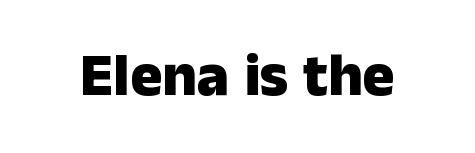
The image shows 60 px heavy sans-serif type, upright; set normal letter spacing, not underlined; low stroke contrast and a medium x-height.
